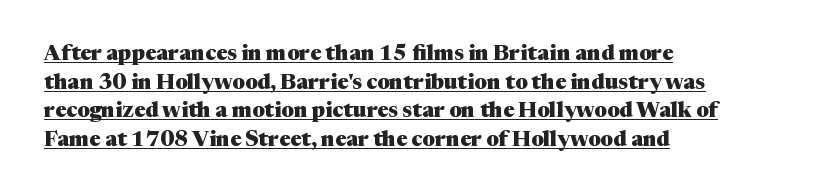
Vertical strokes here are truly vertical. The line-height multiplier appears to be the usual default. Teacher's note: observe the even left margin — that is flush-left alignment. Observe the ordinary spacing: letters are neighbours, not strangers. I'd describe the lettering as bold — thick and assertive.
